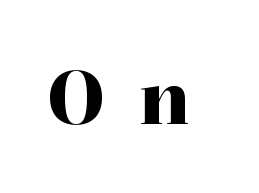
The image shows 73 px serif type, upright; set unusually wide letter spacing (+0.47 em), not underlined; high stroke contrast and a medium x-height.
